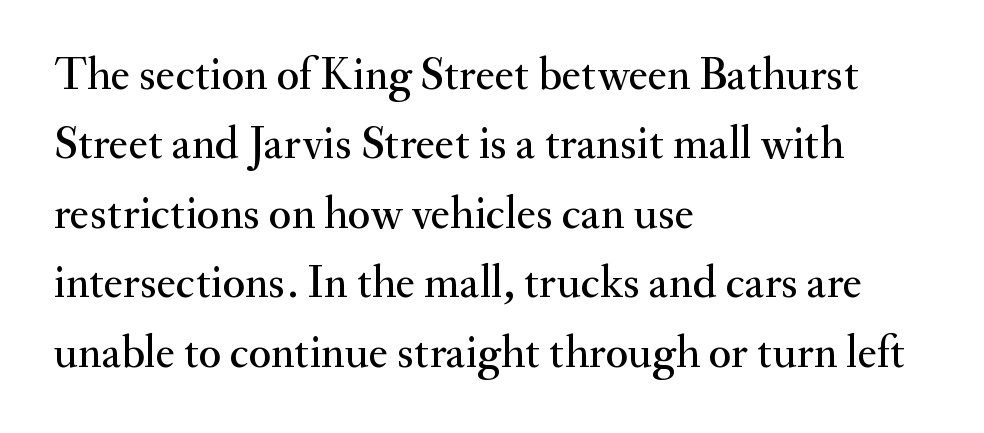
The image shows 46 px serif type, upright; set left-aligned, normal line spacing (1.51x), normal letter spacing, not underlined; medium stroke contrast and a small x-height.
